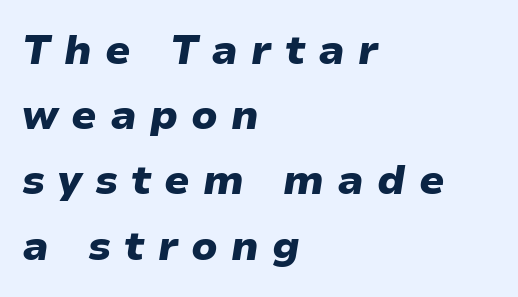
{"italic": "yes", "lean": "right", "slant_degrees": 9, "bold": "yes", "weight": "heavy", "width": "normal", "stroke_contrast": "low", "x_height": "medium", "monospaced": "no", "underline": "no", "align": "left", "line_spacing": "normal", "line_spacing_ratio": 1.59, "letter_spacing": "wide", "letter_spacing_em": 0.32, "glyph_px": 41}
